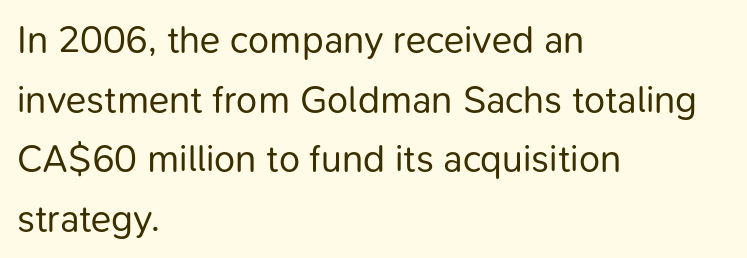
Q: Is the text bold? A: No.
Q: Is the text italic (slanted)? A: No, it is upright.
Q: Is the typeface a serif or a sans-serif typeface? A: Sans-serif.
Q: Is the text underlined? A: No.
Q: How is the paragraph aligned? A: Left-aligned.
Q: Is the spacing between letters normal or unusually wide? A: Normal.
Q: Is the spacing between lines tight, normal or loose? A: Normal.
Q: Width (condensed, normal, or wide)? A: Normal.
Q: Stroke contrast? A: Low.
Q: x-height? A: Medium.
Q: Monospaced? A: No.
